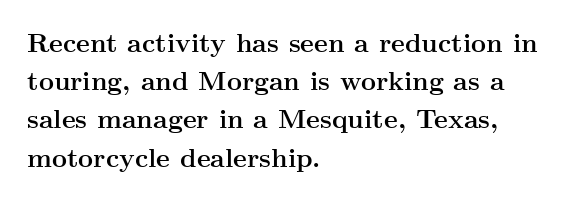
{"italic": "no", "bold": "yes", "underline": "no", "align": "left", "line_spacing": "normal", "line_spacing_ratio": 1.47, "letter_spacing": "normal", "letter_spacing_em": 0.0, "glyph_px": 26}
